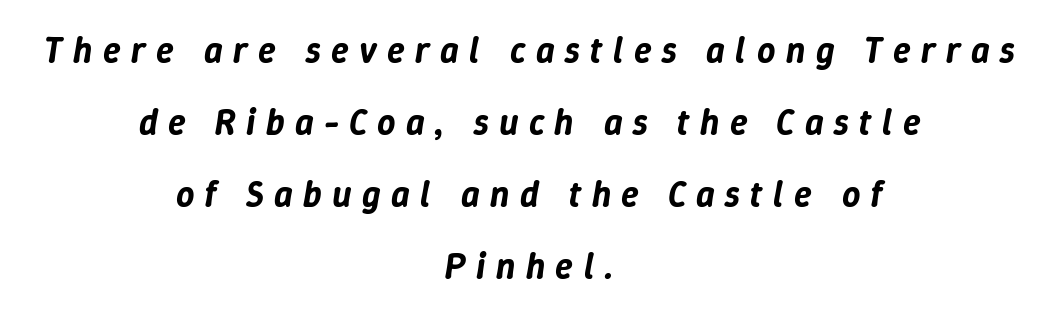
In terms of leading, this rendering errs on the spacious side. Is this a fixed-width face? No — the glyphs have proportional, varying widths. The glyphs look as if they've been sheared to an angle. Here the glyphs are tracked loosely, breaking word shapes into spaced letters. These lines stack symmetrically, like a column narrowing and widening about its center. The baseline area is clear.
